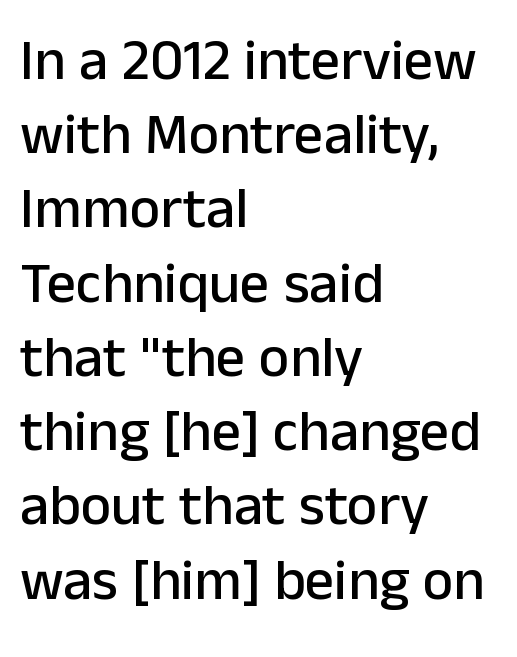
{"serif": "no", "italic": "no", "width": "normal", "stroke_contrast": "low", "x_height": "medium", "monospaced": "no", "underline": "no", "align": "left", "line_spacing": "normal", "line_spacing_ratio": 1.28, "letter_spacing": "normal", "letter_spacing_em": 0.0, "glyph_px": 58}
